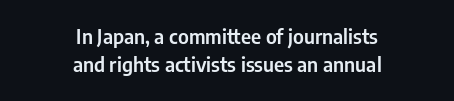
Interline gaps are of average width in this sample. Caption: standard tracking, unaltered. Horizontally, the lines are justified to the midpoint only. Every stem runs plumb, perpendicular to the baseline.
